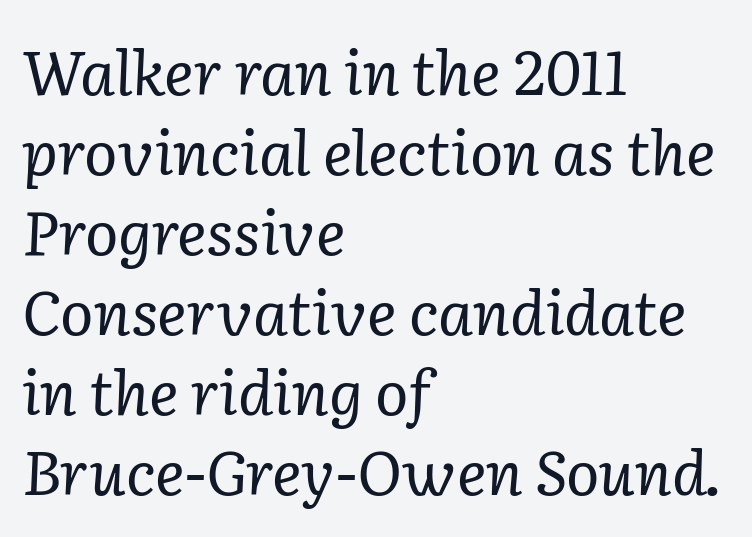
Q: Is the text bold? A: No.
Q: Is the text italic (slanted)? A: Yes, it leans right by about 2 degrees.
Q: Is the typeface a serif or a sans-serif typeface? A: Serif.
Q: Is the text underlined? A: No.
Q: How is the paragraph aligned? A: Left-aligned.
Q: Is the spacing between letters normal or unusually wide? A: Normal.
Q: Is the spacing between lines tight, normal or loose? A: Normal.
Q: Width (condensed, normal, or wide)? A: Normal.
Q: Stroke contrast? A: Low.
Q: x-height? A: Medium.
Q: Monospaced? A: No.
